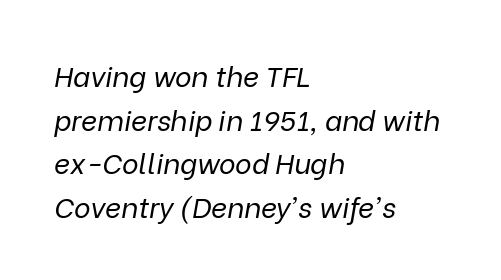
The glyphs look as if they've been sheared to an angle. No extra tracking has been applied to these lines. Letters rest on an invisible, unmarked baseline. No heavy texture on the line: the type isn't bold.
